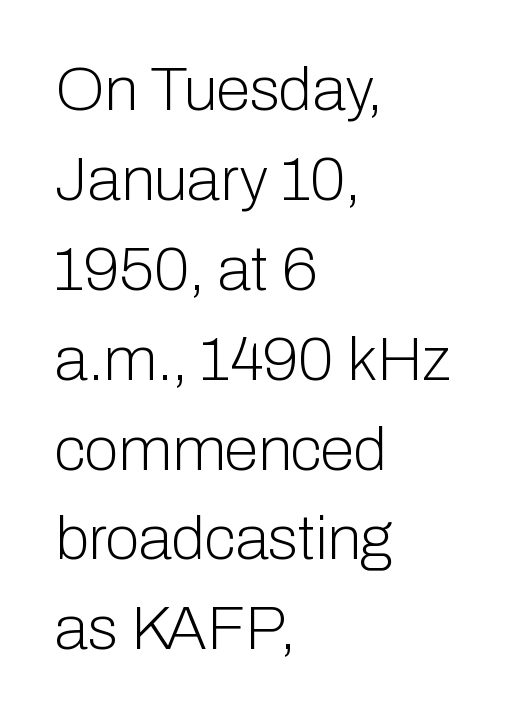
The axis of the letterforms is exactly vertical. Students, note that the glyphs here touch the page at normal intervals. One glance says typical: line gaps are just what's usual. Each letter keeps its own natural width here, so spacing adapts to shape.
